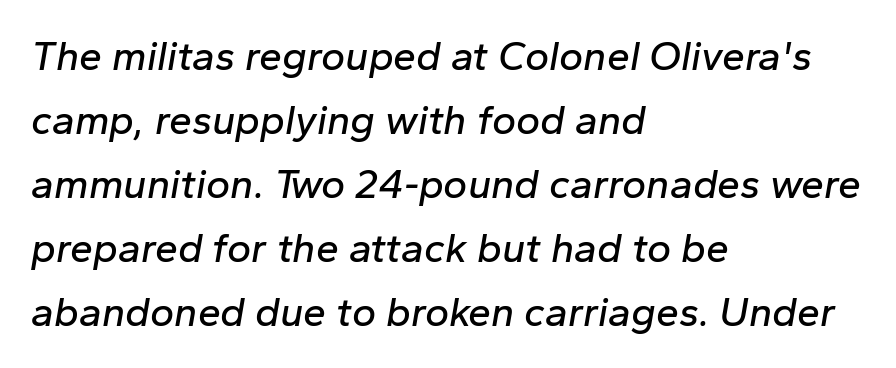
The image shows 41 px text type, italic (leaning right); set left-aligned, normal line spacing (1.56x), normal letter spacing, not underlined; low stroke contrast and a medium x-height.
